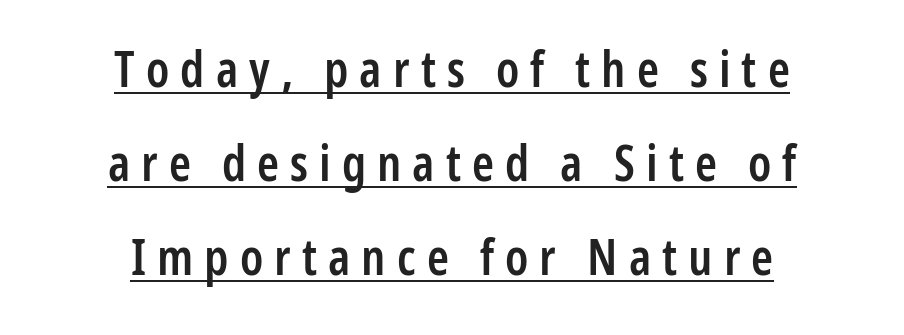
The image shows 50 px semibold, condensed sans-serif type, upright; set centered, line spacing 1.88x, unusually wide letter spacing (+0.22 em), underlined; low stroke contrast and a medium x-height.
